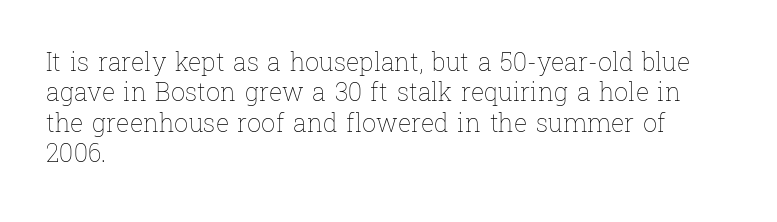
{"italic": "no", "bold": "no", "underline": "no", "align": "left", "line_spacing_ratio": 1.22, "letter_spacing": "normal", "letter_spacing_em": 0.0, "glyph_px": 25}
